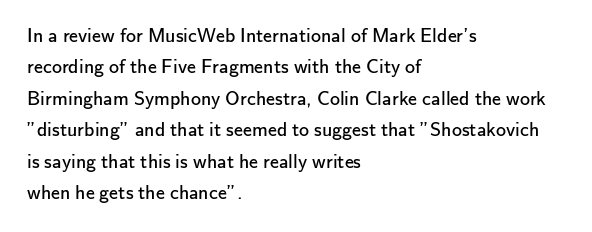
Q: Is the text bold? A: No.
Q: Is the text italic (slanted)? A: No, it is upright.
Q: Is the text underlined? A: No.
Q: How is the paragraph aligned? A: Left-aligned.
Q: Is the spacing between letters normal or unusually wide? A: Normal.
Q: Is the spacing between lines tight, normal or loose? A: Normal.
